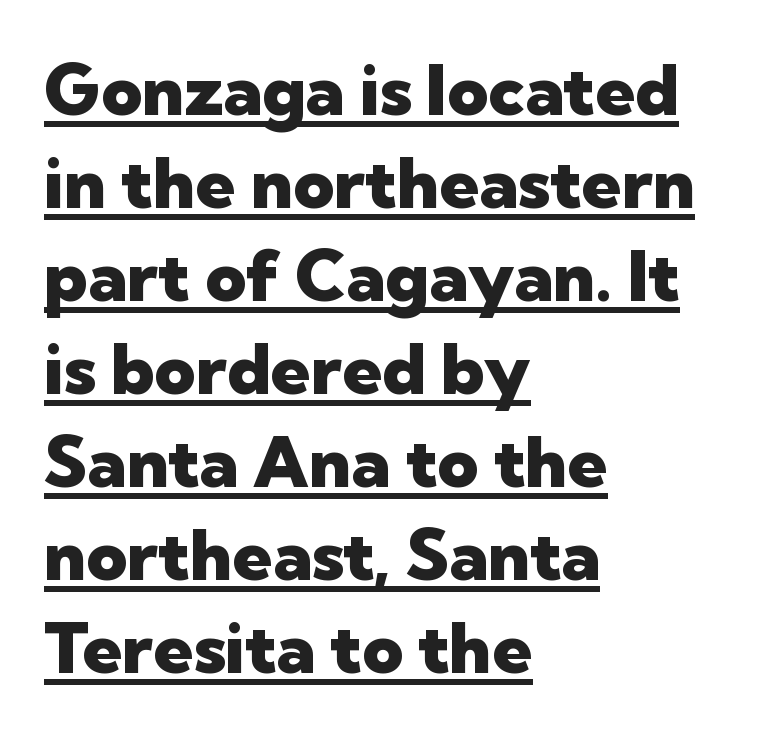
The image shows 71 px heavy sans-serif type, upright; set left-aligned, normal line spacing (1.31x), normal letter spacing, underlined; low stroke contrast and a medium x-height.
